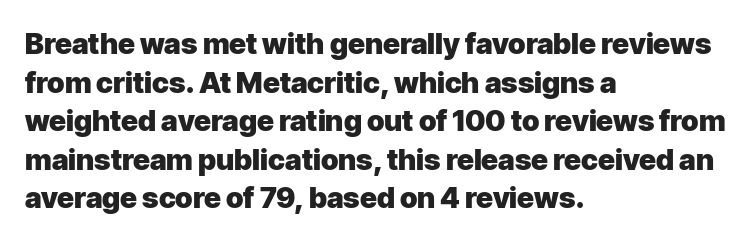
{"serif": "no", "italic": "no", "bold": "yes", "weight": "heavy", "width": "normal", "stroke_contrast": "low", "x_height": "medium", "monospaced": "no", "underline": "no", "align": "left", "line_spacing": "normal", "line_spacing_ratio": 1.33, "letter_spacing": "normal", "letter_spacing_em": 0.0, "glyph_px": 29}
